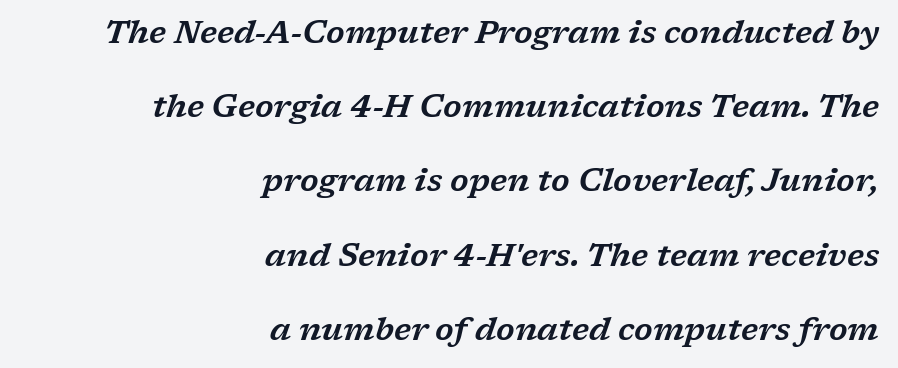
The image shows 32 px wide serif type, italic (leaning right); set right-aligned, loose line spacing (2.32x), normal letter spacing, not underlined; low stroke contrast and a medium x-height.
